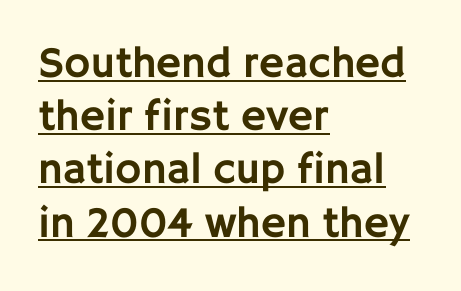
Q: Is the text italic (slanted)? A: No, it is upright.
Q: Is the typeface a serif or a sans-serif typeface? A: Sans-serif.
Q: Is the text underlined? A: Yes.
Q: How is the paragraph aligned? A: Left-aligned.
Q: Is the spacing between letters normal or unusually wide? A: Normal.
Q: Width (condensed, normal, or wide)? A: Normal.
Q: Stroke contrast? A: Low.
Q: x-height? A: Large.
Q: Monospaced? A: No.
